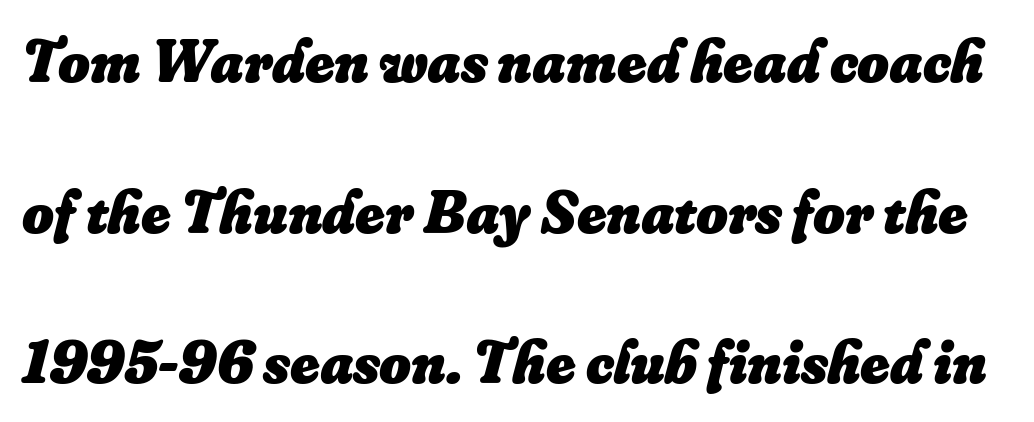
Tracking value appears to be zero — textbook default spacing. Is the type bold? Yes — the strokes are clearly thick and heavy. The glyphs look as if they've been sheared to an angle. The face used here is proportionally spaced, like ordinary book or web type. Only glyphs here, with clear space below each row. A typesetter would call this leading open, well beyond the default.
